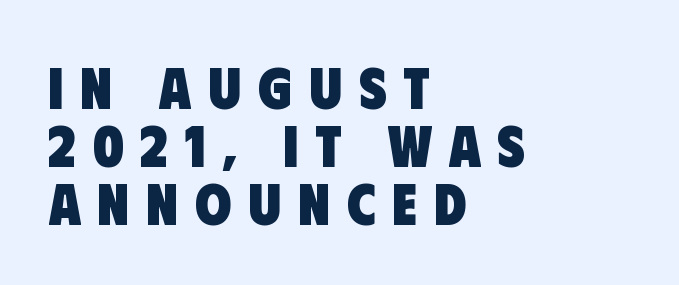
Q: Is the text bold? A: Yes.
Q: Is the typeface a serif or a sans-serif typeface? A: Sans-serif.
Q: Is the text underlined? A: No.
Q: How is the paragraph aligned? A: Left-aligned.
Q: Is the spacing between letters normal or unusually wide? A: Unusually wide.
Q: Is the spacing between lines tight, normal or loose? A: Tight.
Q: Width (condensed, normal, or wide)? A: Condensed.
Q: Stroke contrast? A: Low.
Q: x-height? A: Large.
Q: Monospaced? A: No.
